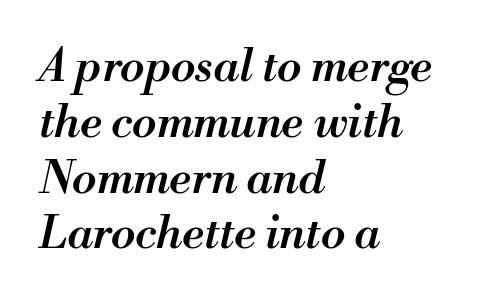
{"italic": "yes", "lean": "right", "slant_degrees": 13, "bold": "semi", "weight": "semibold", "width": "normal", "stroke_contrast": "medium", "x_height": "small", "monospaced": "no", "underline": "no", "align": "left", "line_spacing_ratio": 1.24, "letter_spacing": "normal", "letter_spacing_em": 0.0, "glyph_px": 45}
